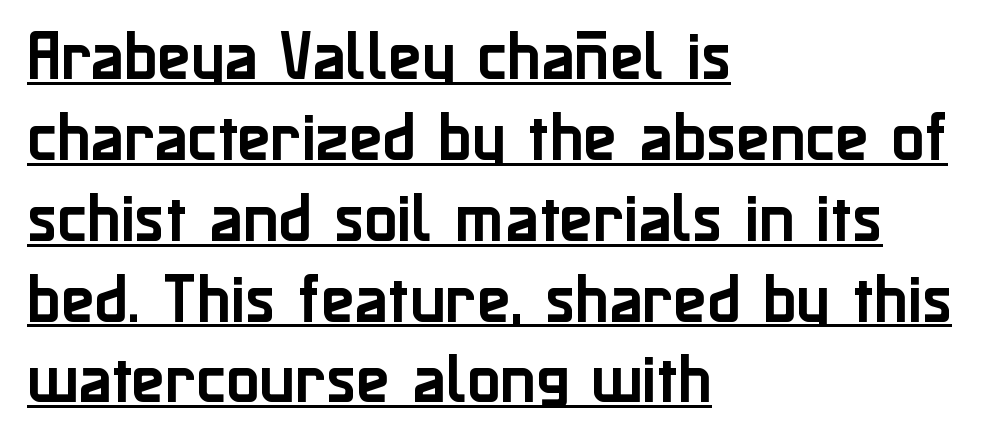
{"serif": "no", "italic": "no", "width": "normal", "stroke_contrast": "low", "x_height": "medium", "monospaced": "no", "underline": "yes", "align": "left", "line_spacing": "normal", "line_spacing_ratio": 1.47, "letter_spacing": "normal", "letter_spacing_em": 0.0, "glyph_px": 55}
